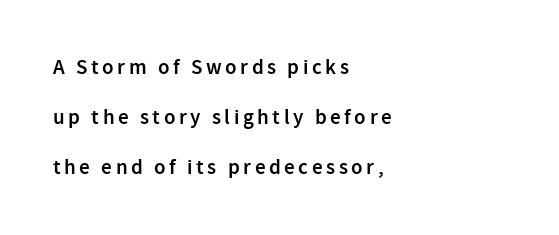
Q: Is the text bold? A: Semi-bold.
Q: Is the text italic (slanted)? A: No, it is upright.
Q: Is the text underlined? A: No.
Q: How is the paragraph aligned? A: Left-aligned.
Q: Is the spacing between lines tight, normal or loose? A: Loose.
